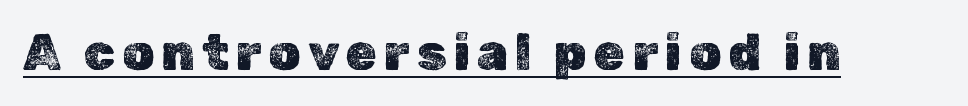
{"italic": "no", "width": "normal", "x_height": "medium", "monospaced": "no", "underline": "yes", "glyph_px": 50}
